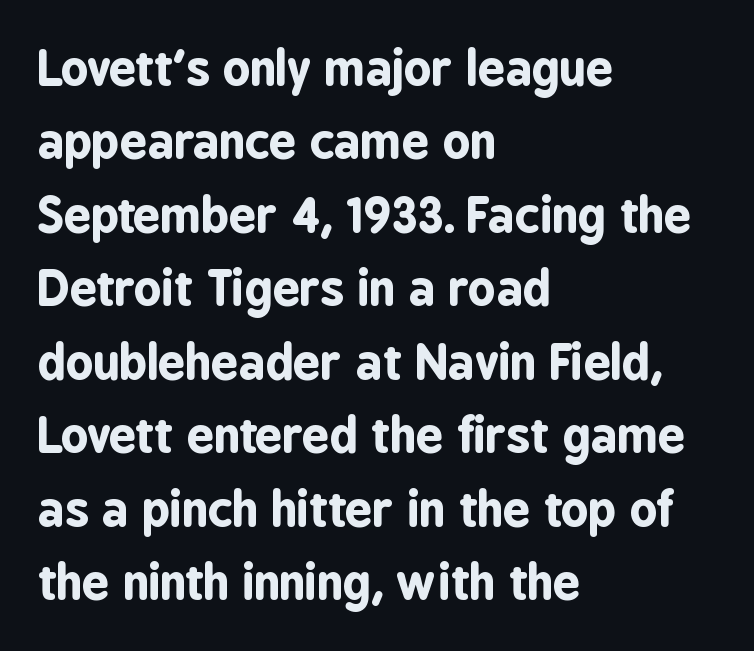
{"serif": "no", "italic": "no", "bold": "yes", "weight": "bold", "width": "condensed", "stroke_contrast": "low", "x_height": "medium", "monospaced": "no", "underline": "no", "align": "left", "line_spacing": "normal", "line_spacing_ratio": 1.53, "letter_spacing": "normal", "letter_spacing_em": 0.0, "glyph_px": 48}
